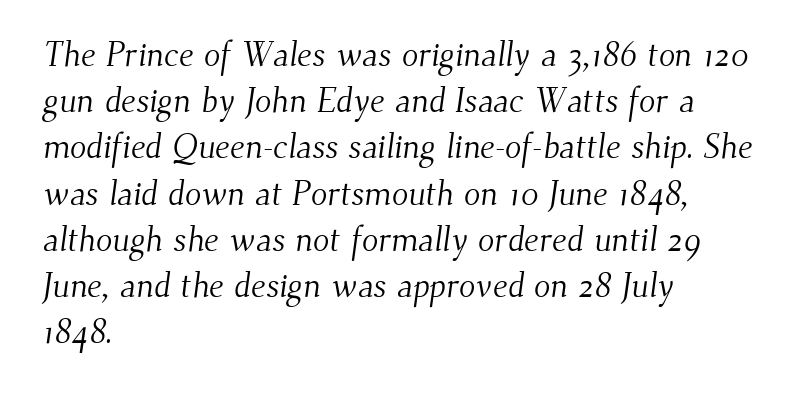
{"serif": "yes", "bold": "no", "weight": "light", "width": "normal", "stroke_contrast": "medium", "x_height": "small", "monospaced": "no", "underline": "no", "align": "left", "line_spacing": "normal", "line_spacing_ratio": 1.36, "letter_spacing": "normal", "letter_spacing_em": 0.0, "glyph_px": 34}
